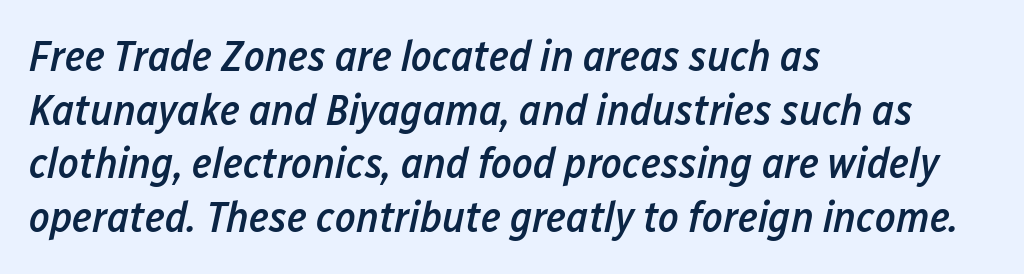
{"italic": "yes", "lean": "right", "slant_degrees": 12, "bold": "semi", "weight": "semibold", "width": "condensed", "stroke_contrast": "low", "x_height": "medium", "monospaced": "no", "underline": "no", "align": "left", "line_spacing_ratio": 1.22, "letter_spacing": "normal", "letter_spacing_em": 0.0, "glyph_px": 44}
